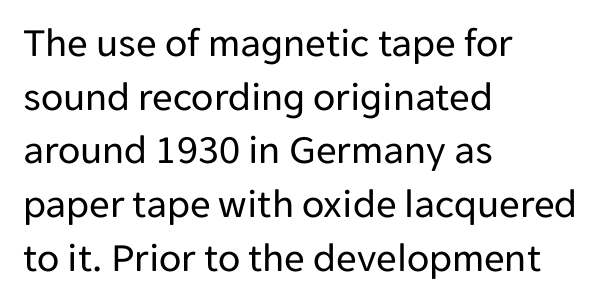
{"serif": "no", "italic": "no", "bold": "no", "weight": "regular", "width": "normal", "stroke_contrast": "low", "x_height": "medium", "monospaced": "no", "underline": "no", "align": "left", "line_spacing": "normal", "line_spacing_ratio": 1.31, "letter_spacing": "normal", "letter_spacing_em": 0.0, "glyph_px": 41}
